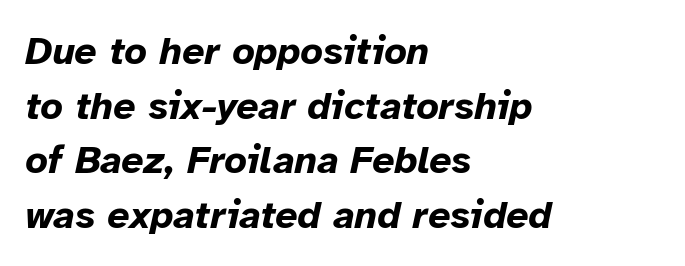
Q: Is the text bold? A: Yes.
Q: Is the text italic (slanted)? A: Yes, it leans right by about 12 degrees.
Q: Is the text underlined? A: No.
Q: How is the paragraph aligned? A: Left-aligned.
Q: Is the spacing between letters normal or unusually wide? A: Normal.
Q: Is the spacing between lines tight, normal or loose? A: Normal.
Q: Width (condensed, normal, or wide)? A: Normal.
Q: Stroke contrast? A: Low.
Q: x-height? A: Medium.
Q: Monospaced? A: No.
